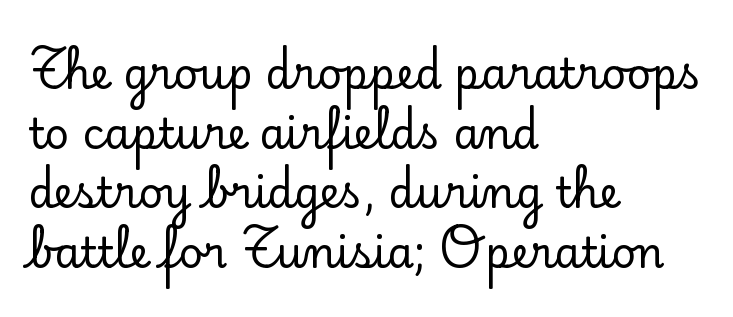
Q: Is the text italic (slanted)? A: No, it is upright.
Q: Is the typeface a serif or a sans-serif typeface? A: Serif.
Q: Is the text underlined? A: No.
Q: How is the paragraph aligned? A: Left-aligned.
Q: Is the spacing between letters normal or unusually wide? A: Normal.
Q: Is the spacing between lines tight, normal or loose? A: Normal.
Q: Width (condensed, normal, or wide)? A: Normal.
Q: Stroke contrast? A: Low.
Q: x-height? A: Small.
Q: Monospaced? A: No.
